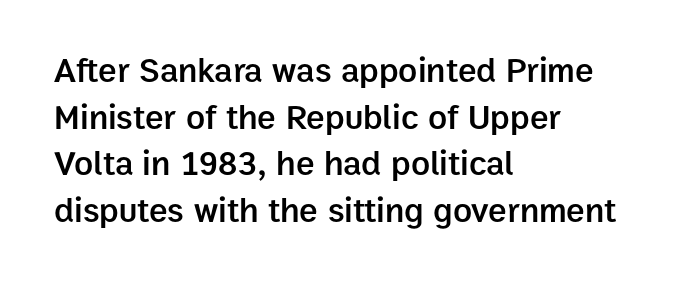
The image shows 35 px semibold sans-serif type, upright; set left-aligned, normal line spacing (1.33x), normal letter spacing, not underlined; low stroke contrast and a medium x-height.
